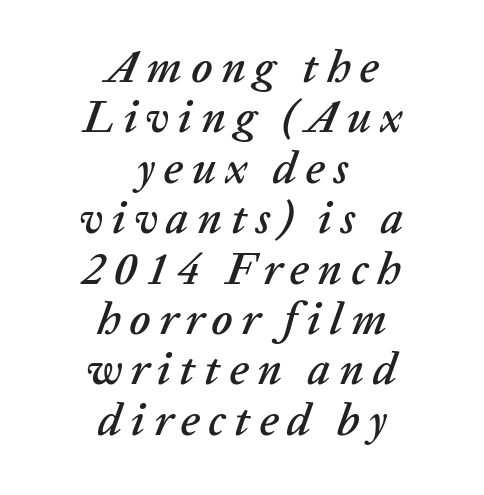
The image shows 45 px text type, italic (leaning right); set centered, tight line spacing (1.12x), not underlined; low stroke contrast and a medium x-height.
